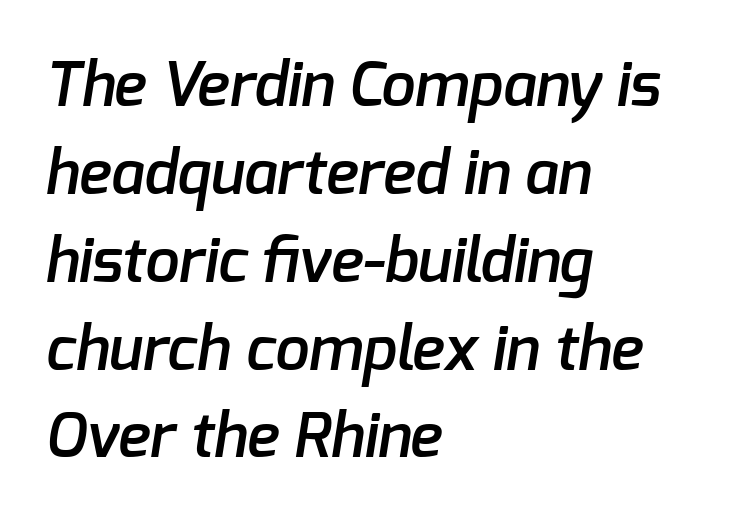
The image shows 61 px semibold sans-serif type; set left-aligned, normal line spacing (1.44x), normal letter spacing, not underlined; low stroke contrast and a medium x-height.
